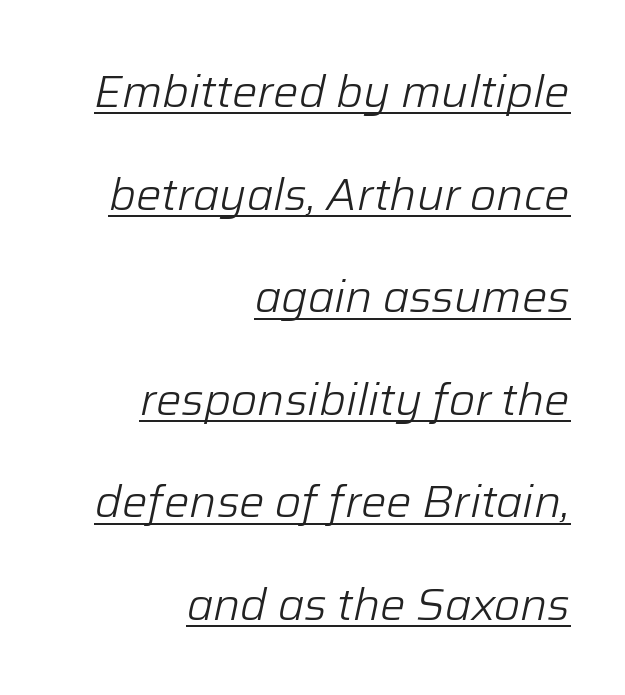
The image shows 45 px light type, italic (leaning right); set right-aligned, loose line spacing (2.28x), normal letter spacing, underlined; low stroke contrast and a medium x-height.
